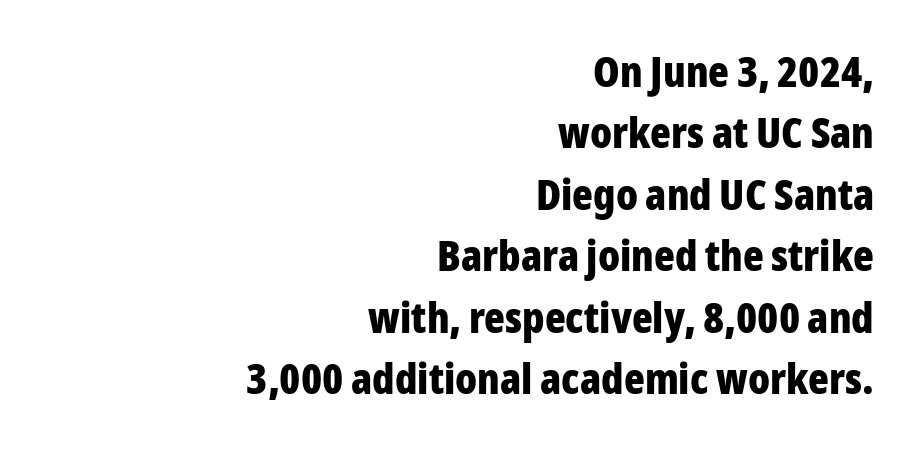
{"serif": "no", "italic": "no", "bold": "yes", "weight": "bold", "width": "condensed", "stroke_contrast": "low", "x_height": "medium", "monospaced": "no", "underline": "no", "align": "right", "line_spacing": "normal", "line_spacing_ratio": 1.43, "letter_spacing": "normal", "letter_spacing_em": 0.0, "glyph_px": 43}
